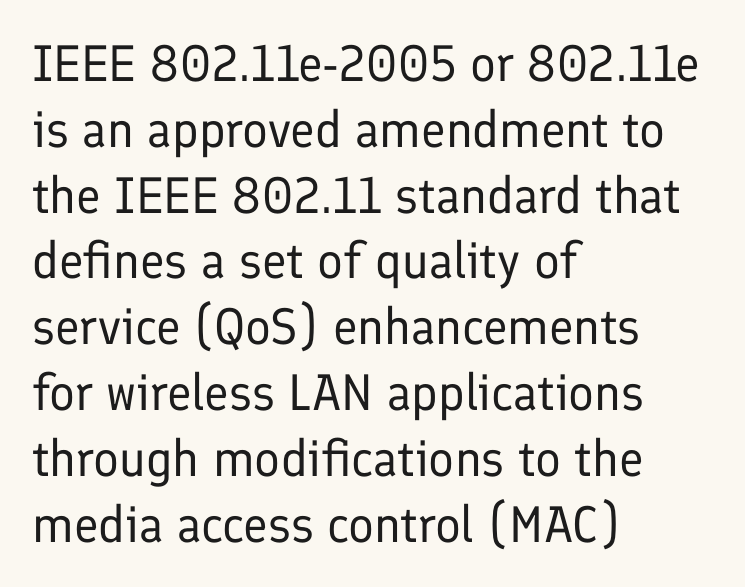
The image shows 51 px regular-weight sans-serif type, upright; set left-aligned, normal line spacing (1.29x), normal letter spacing, not underlined; low stroke contrast and a medium x-height.
